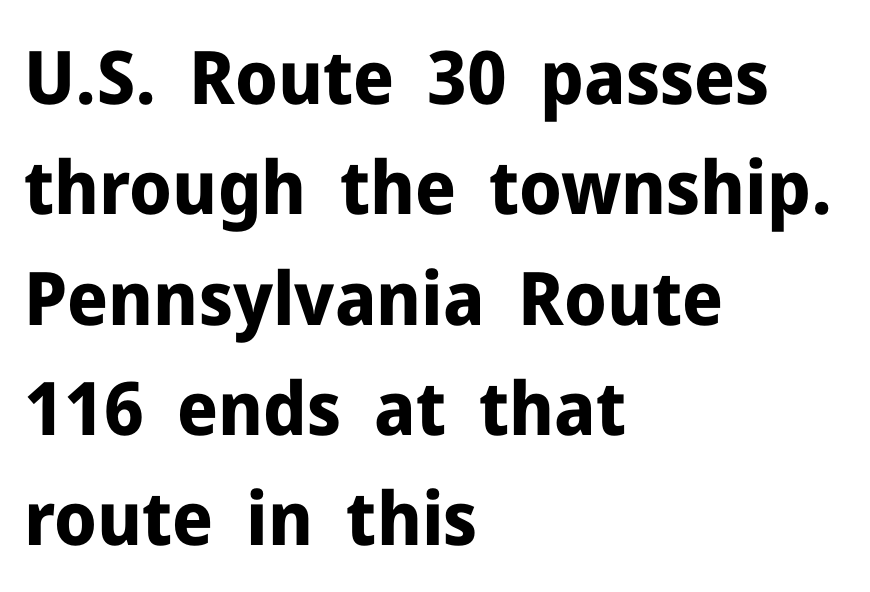
{"serif": "no", "italic": "no", "bold": "yes", "weight": "bold", "width": "normal", "stroke_contrast": "low", "x_height": "medium", "monospaced": "no", "underline": "no", "align": "left", "line_spacing": "normal", "line_spacing_ratio": 1.49, "letter_spacing": "normal", "letter_spacing_em": 0.0, "glyph_px": 74}
